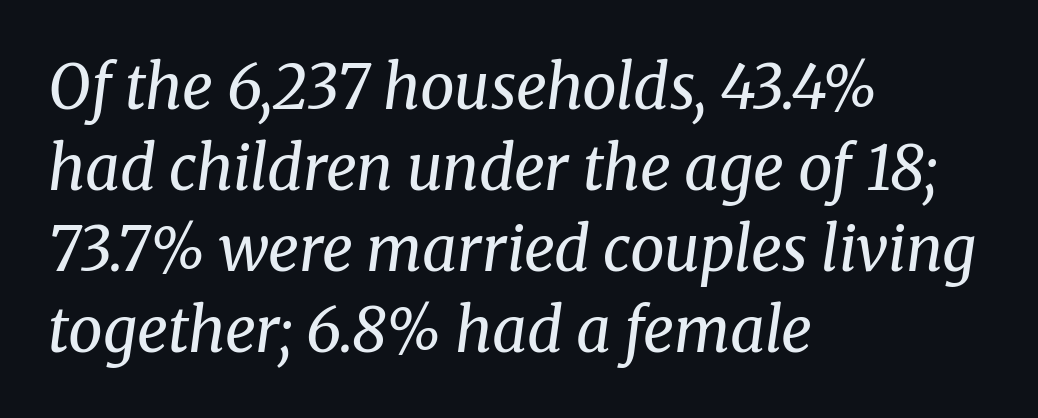
The image shows 61 px regular-weight serif type, italic (leaning right); set left-aligned, normal line spacing (1.33x), normal letter spacing, not underlined; medium stroke contrast and a medium x-height.
